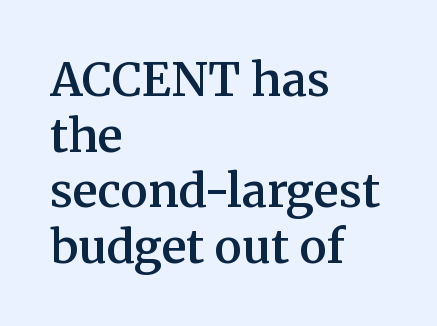
Q: Is the text bold? A: Semi-bold.
Q: Is the text italic (slanted)? A: No, it is upright.
Q: Is the typeface a serif or a sans-serif typeface? A: Serif.
Q: Is the text underlined? A: No.
Q: How is the paragraph aligned? A: Left-aligned.
Q: Is the spacing between letters normal or unusually wide? A: Normal.
Q: Width (condensed, normal, or wide)? A: Normal.
Q: Stroke contrast? A: Medium.
Q: x-height? A: Medium.
Q: Monospaced? A: No.
